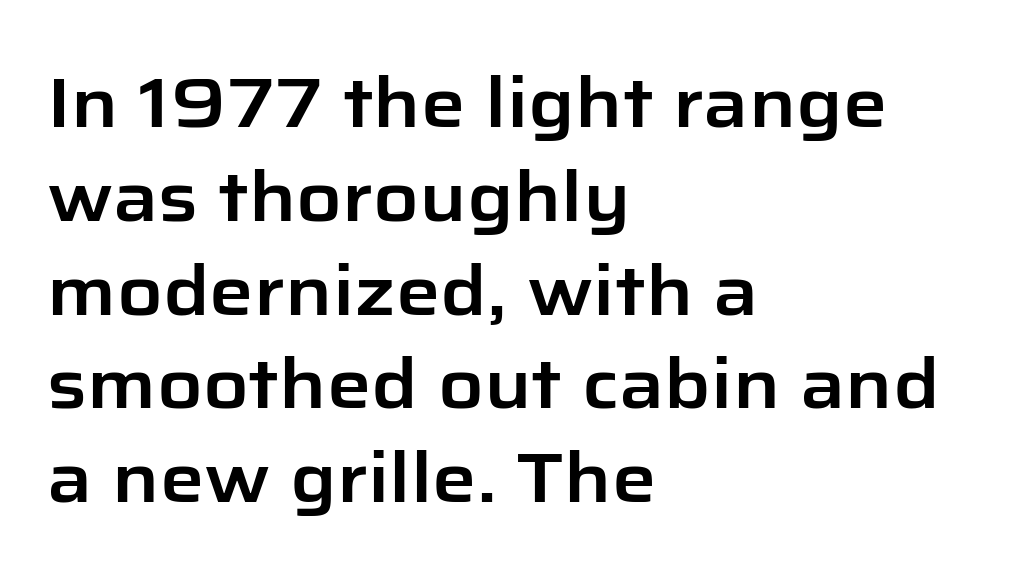
Q: Is the text italic (slanted)? A: No, it is upright.
Q: Is the typeface a serif or a sans-serif typeface? A: Sans-serif.
Q: Is the text underlined? A: No.
Q: How is the paragraph aligned? A: Left-aligned.
Q: Is the spacing between letters normal or unusually wide? A: Normal.
Q: Is the spacing between lines tight, normal or loose? A: Normal.
Q: Width (condensed, normal, or wide)? A: Normal.
Q: Stroke contrast? A: Low.
Q: x-height? A: Medium.
Q: Monospaced? A: No.
